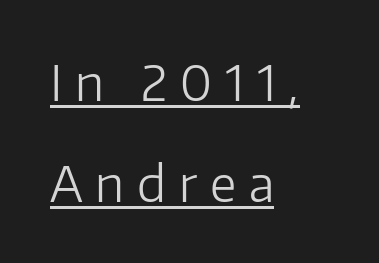
The image shows 49 px light sans-serif type, upright; set left-aligned, loose line spacing (2.06x), unusually wide letter spacing (+0.26 em), underlined; low stroke contrast and a medium x-height.
